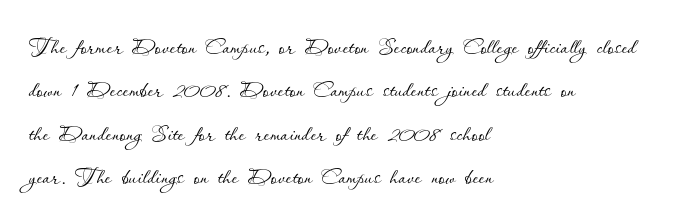
Q: Is the text bold? A: No.
Q: Is the text italic (slanted)? A: Yes.
Q: Is the text underlined? A: No.
Q: How is the paragraph aligned? A: Left-aligned.
Q: Is the spacing between letters normal or unusually wide? A: Normal.
Q: Is the spacing between lines tight, normal or loose? A: Normal.
Q: Width (condensed, normal, or wide)? A: Normal.
Q: Stroke contrast? A: Low.
Q: x-height? A: Small.
Q: Monospaced? A: No.
